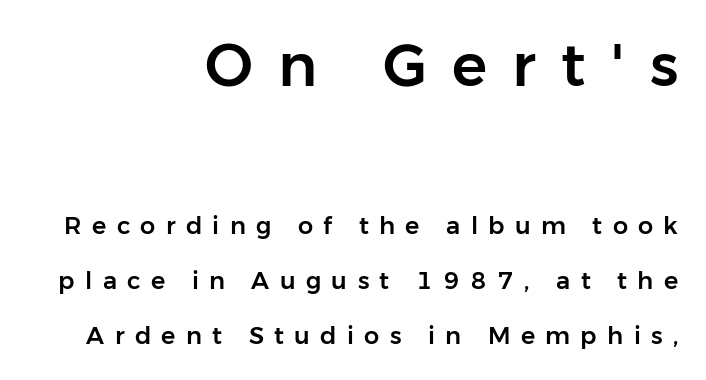
Q: Is the text italic (slanted)? A: No, it is upright.
Q: Is the typeface a serif or a sans-serif typeface? A: Sans-serif.
Q: Is the text underlined? A: No.
Q: How is the paragraph aligned? A: Right-aligned.
Q: Is the spacing between letters normal or unusually wide? A: Unusually wide.
Q: Is the spacing between lines tight, normal or loose? A: Loose.
Q: Which block of text is set in a larger size, the first (top) or the second (bottom)? A: The first (top) one.
Q: Width (condensed, normal, or wide)? A: Normal.
Q: Stroke contrast? A: Low.
Q: x-height? A: Medium.
Q: Monospaced? A: No.
